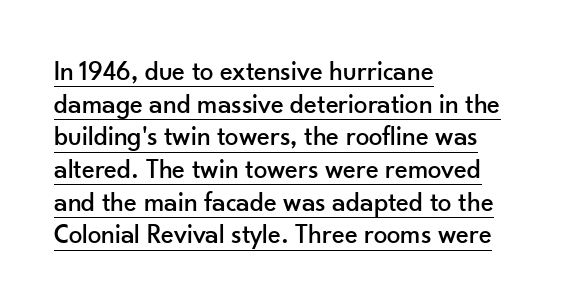
{"italic": "no", "underline": "yes", "align": "left", "line_spacing_ratio": 1.21, "letter_spacing": "normal", "letter_spacing_em": 0.0, "glyph_px": 27}
